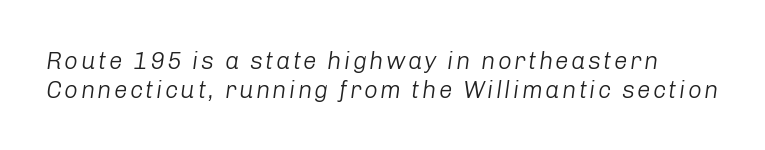
The image shows 24 px text type, italic (leaning right); set line spacing 1.2x, not underlined.
